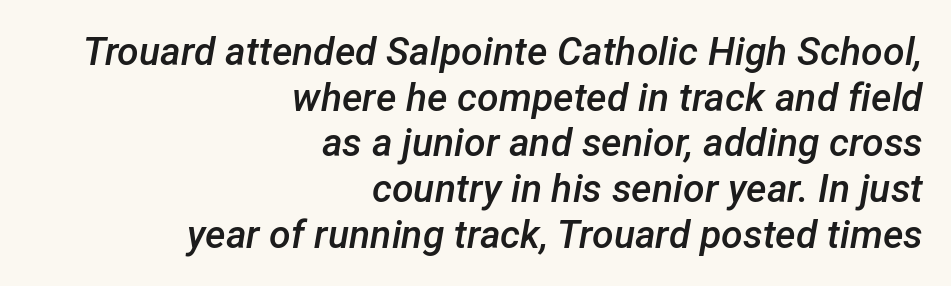
A typesetter would mark this as italic. Notice the strokes are somewhat thickened but not fully heavy: this is a semibold. Words float on clear page, feet unadorned. The rendering uses natural spacing where letterforms have individual widths. How are the letters spaced? Ordinarily, with no added tracking. Visually the block forms a straight wall on the right and a jagged coastline on the left.
